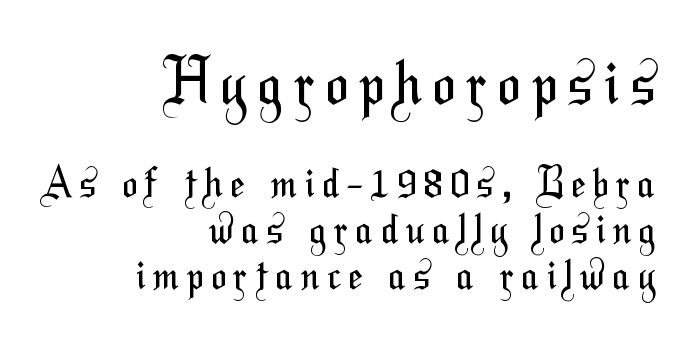
{"serif": "no", "bold": "no", "weight": "regular", "width": "condensed", "stroke_contrast": "medium", "x_height": "medium", "monospaced": "no", "underline": "no", "align": "right", "line_spacing": "tight", "line_spacing_ratio": 1.14, "letter_spacing": "wide", "letter_spacing_em": 0.2, "larger_block": "first", "size_ratio": 1.5, "glyph_px": 60}
